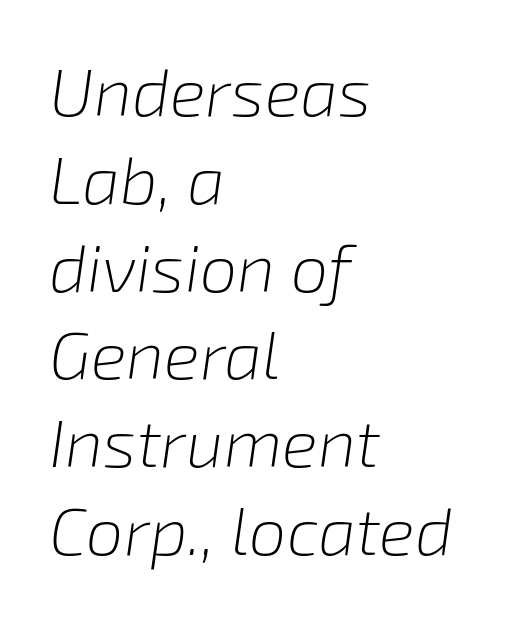
Posture: slanted. A normal amount of white space separates one row of letters from the next. Spacing verdict: proportional, widths tailored to each character. In terms of letterspacing, this is plain default setting. Counters stay open thanks to moderate or lighter strokes. A classic flush-left, rag-right setting is used for this passage.
